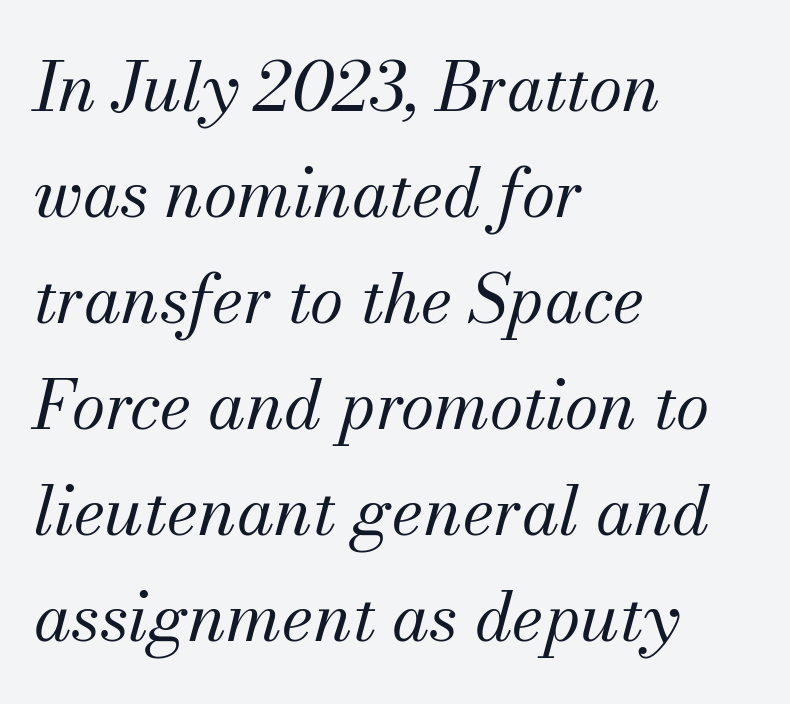
The image shows 68 px regular-weight serif type, italic (leaning right); set left-aligned, normal line spacing (1.56x), normal letter spacing, not underlined; medium stroke contrast and a small x-height.
